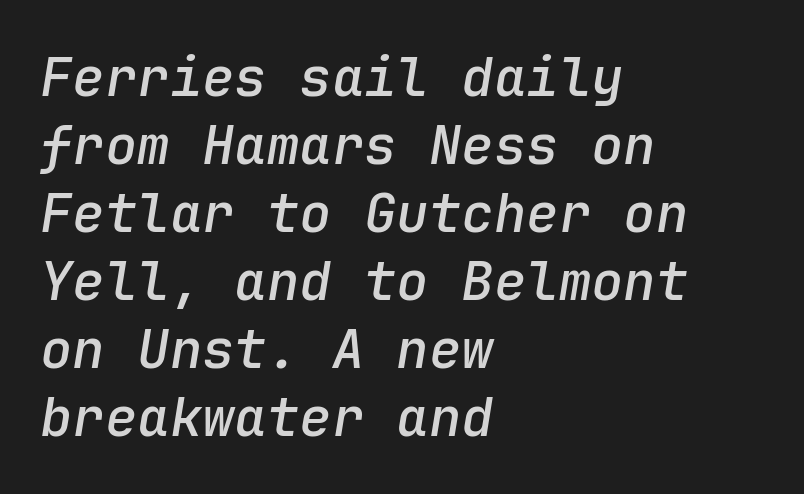
{"italic": "yes", "lean": "right", "slant_degrees": 9, "bold": "semi", "weight": "semibold", "width": "normal", "stroke_contrast": "low", "x_height": "medium", "monospaced": "yes", "underline": "no", "align": "left", "line_spacing": "normal", "line_spacing_ratio": 1.26, "letter_spacing": "normal", "letter_spacing_em": 0.0, "glyph_px": 54}
